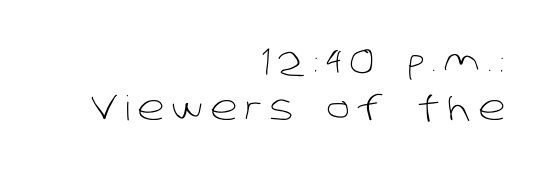
Q: Is the text bold? A: No.
Q: Is the typeface a serif or a sans-serif typeface? A: Sans-serif.
Q: Is the text underlined? A: No.
Q: How is the paragraph aligned? A: Right-aligned.
Q: Is the spacing between letters normal or unusually wide? A: Unusually wide.
Q: Is the spacing between lines tight, normal or loose? A: Normal.
Q: Width (condensed, normal, or wide)? A: Normal.
Q: Stroke contrast? A: Low.
Q: x-height? A: Large.
Q: Monospaced? A: No.
